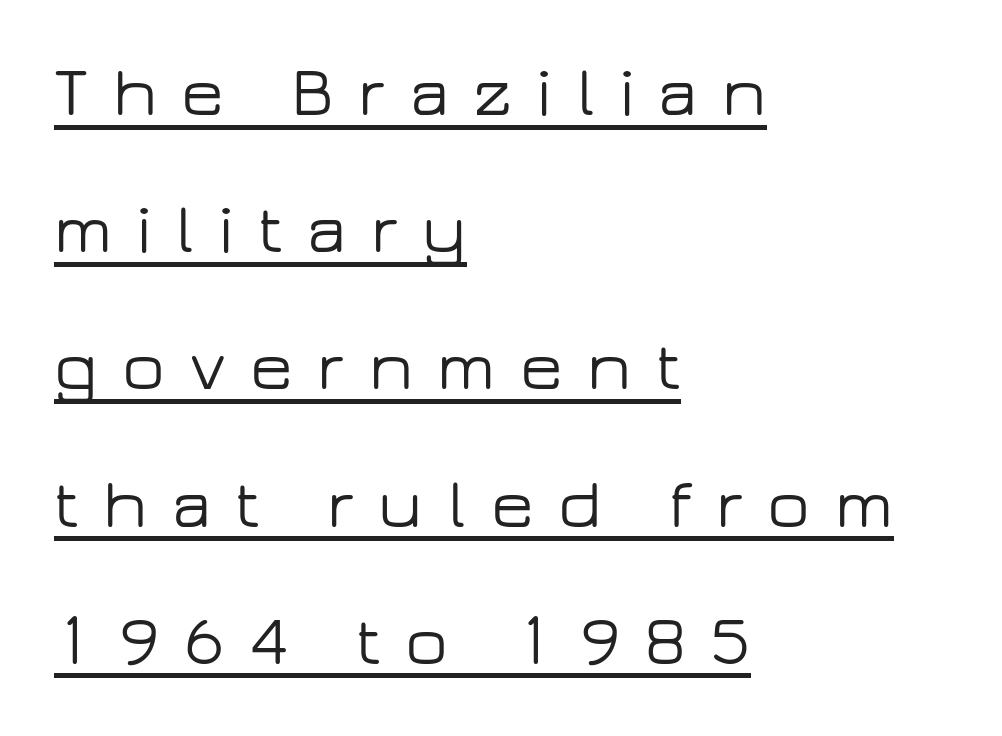
Q: Is the text italic (slanted)? A: No, it is upright.
Q: Is the typeface a serif or a sans-serif typeface? A: Sans-serif.
Q: Is the text underlined? A: Yes.
Q: How is the paragraph aligned? A: Left-aligned.
Q: Is the spacing between letters normal or unusually wide? A: Unusually wide.
Q: Is the spacing between lines tight, normal or loose? A: Loose.
Q: Width (condensed, normal, or wide)? A: Wide.
Q: Stroke contrast? A: Low.
Q: x-height? A: Medium.
Q: Monospaced? A: No.
